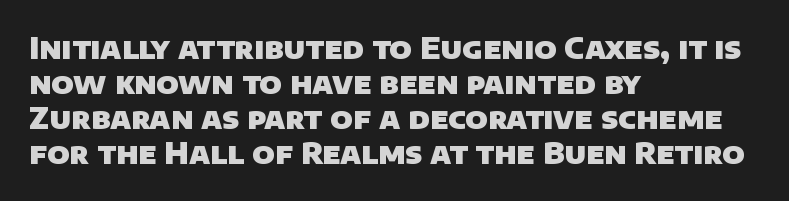
The image shows 29 px heavy sans-serif type; set left-aligned, line spacing 1.21x, normal letter spacing, not underlined; low stroke contrast and a large x-height.
